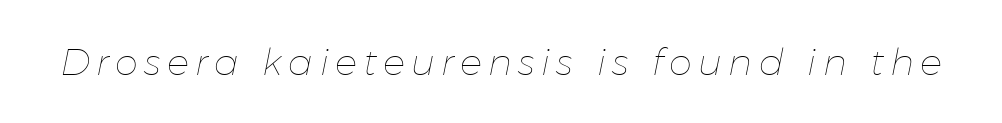
{"italic": "yes", "lean": "right", "slant_degrees": 11, "bold": "no", "weight": "thin", "width": "normal", "stroke_contrast": "low", "x_height": "medium", "monospaced": "no", "underline": "no", "glyph_px": 37}
